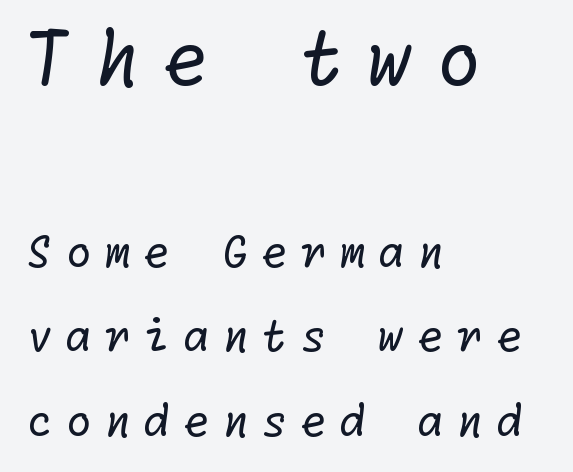
Q: Is the text bold? A: No.
Q: Is the typeface a serif or a sans-serif typeface? A: Sans-serif.
Q: Is the text underlined? A: No.
Q: How is the paragraph aligned? A: Left-aligned.
Q: Is the spacing between letters normal or unusually wide? A: Unusually wide.
Q: Is the spacing between lines tight, normal or loose? A: Loose.
Q: Which block of text is set in a larger size, the first (top) or the second (bottom)? A: The first (top) one.
Q: Width (condensed, normal, or wide)? A: Normal.
Q: Stroke contrast? A: Low.
Q: x-height? A: Medium.
